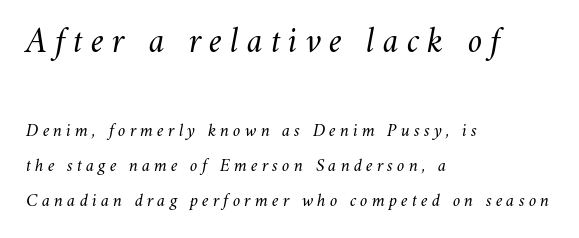
The image shows 35 px regular-weight type, italic (leaning right); set left-aligned, loose line spacing (1.95x), unusually wide letter spacing (+0.23 em), not underlined; the first (top) block is 1.94x larger; medium stroke contrast and a small x-height.
